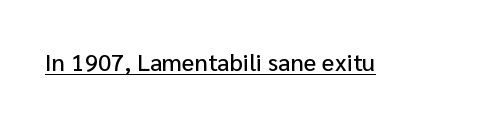
The image shows 24 px text type, upright; set normal letter spacing, underlined.
